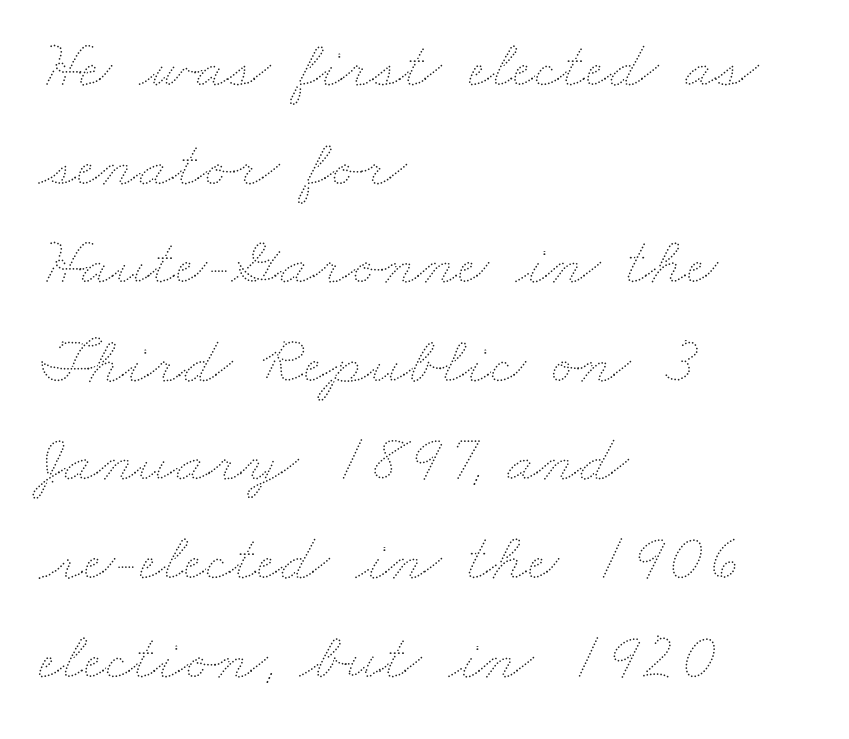
Q: Is the text bold? A: No.
Q: Is the text underlined? A: No.
Q: How is the paragraph aligned? A: Left-aligned.
Q: Is the spacing between letters normal or unusually wide? A: Normal.
Q: Is the spacing between lines tight, normal or loose? A: Normal.
Q: Width (condensed, normal, or wide)? A: Wide.
Q: Stroke contrast? A: Medium.
Q: x-height? A: Small.
Q: Monospaced? A: No.
